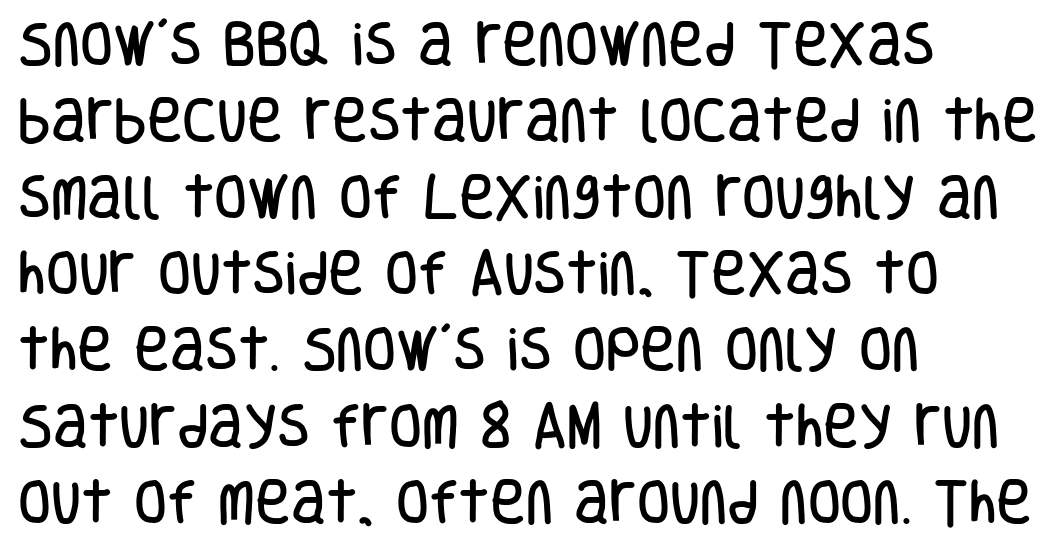
Spacing verdict: proportional, widths tailored to each character. Short and long lines alike share a common starting point at left. What kind of face is this? One without serifs — a sans. Is there much room between lines? A standard amount, neither cramped nor airy. The gap between lines stays unmarked.
